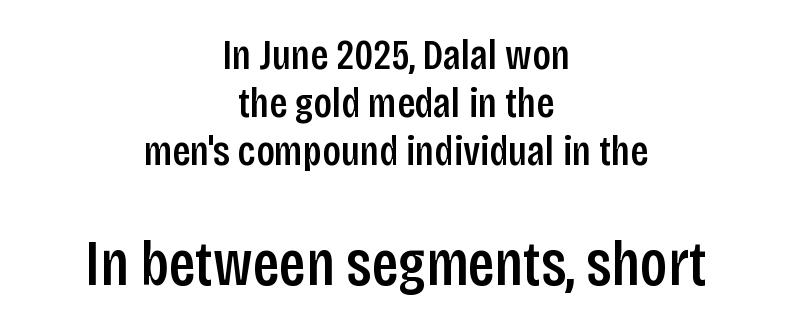
{"serif": "no", "italic": "no", "width": "condensed", "stroke_contrast": "low", "x_height": "large", "monospaced": "no", "underline": "no", "align": "center", "line_spacing": "tight", "line_spacing_ratio": 1.12, "letter_spacing": "normal", "letter_spacing_em": 0.0, "larger_block": "second", "size_ratio": 1.49, "glyph_px": 64}
